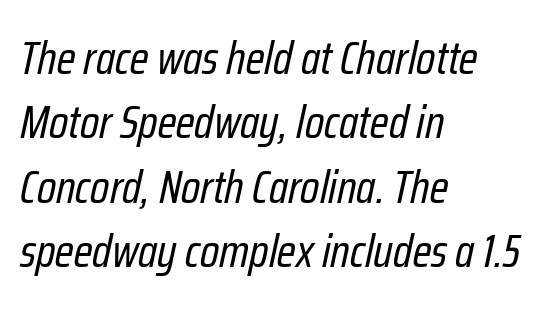
{"italic": "yes", "lean": "right", "slant_degrees": 12, "bold": "no", "weight": "regular", "width": "condensed", "stroke_contrast": "low", "x_height": "medium", "monospaced": "no", "underline": "no", "align": "left", "line_spacing": "normal", "line_spacing_ratio": 1.37, "letter_spacing": "normal", "letter_spacing_em": 0.0, "glyph_px": 47}
